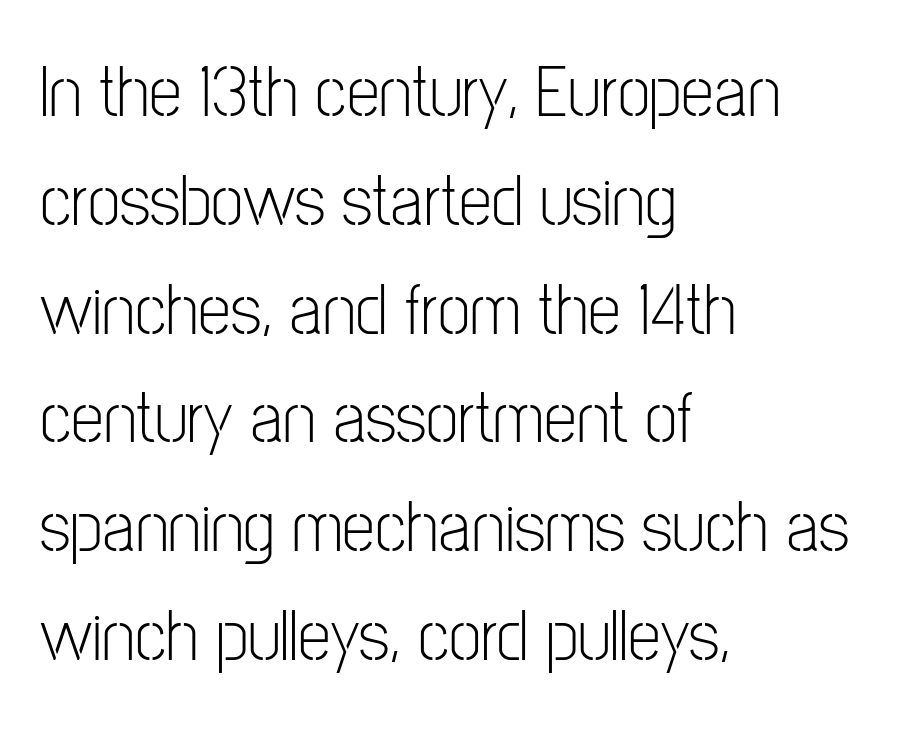
The image shows 74 px light, condensed sans-serif type, upright; set left-aligned, normal line spacing (1.47x), normal letter spacing, not underlined; low stroke contrast and a medium x-height.
